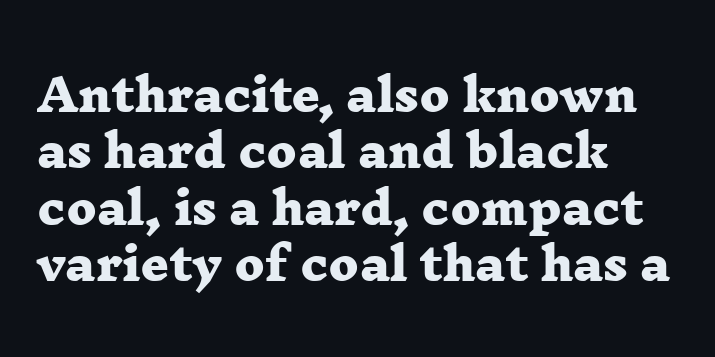
This sample is left-justified, so line endings fall wherever the words run out. Nobody drew a line under any word here. Serif or sans? Serif — the stroke terminals have little feet. Look at the stroke-to-counter ratio: heavy, a bold.
